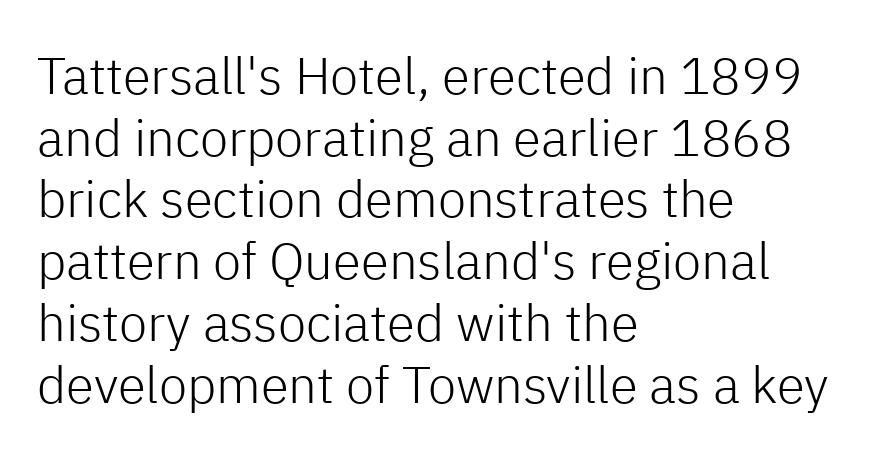
The image shows 51 px light sans-serif type, upright; set left-aligned, line spacing 1.21x, normal letter spacing, not underlined; low stroke contrast and a medium x-height.
